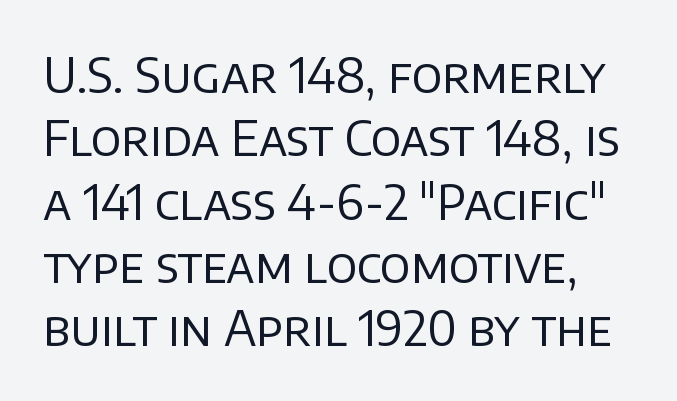
The image shows 48 px regular-weight sans-serif type, upright; set normal line spacing (1.32x), normal letter spacing, not underlined; low stroke contrast and a large x-height.
